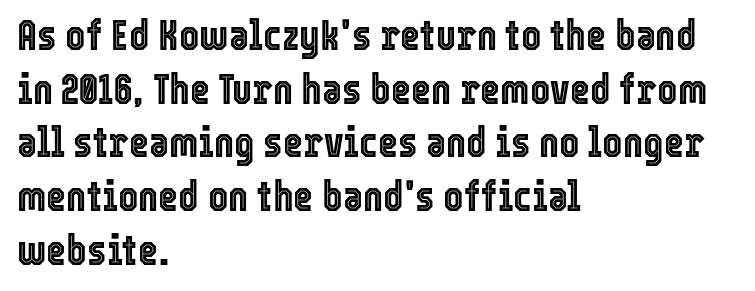
The image shows 43 px condensed type, upright; set left-aligned, normal line spacing (1.25x), normal letter spacing, not underlined; a medium x-height.
